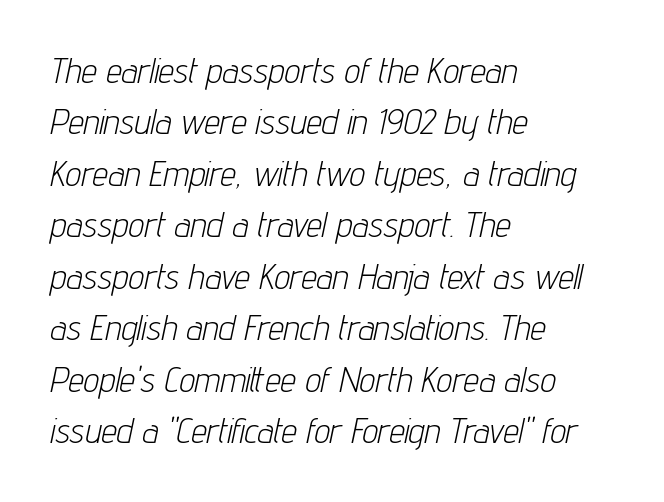
Q: Is the text bold? A: No.
Q: Is the text italic (slanted)? A: Yes, it leans right by about 12 degrees.
Q: Is the text underlined? A: No.
Q: How is the paragraph aligned? A: Left-aligned.
Q: Is the spacing between letters normal or unusually wide? A: Normal.
Q: Is the spacing between lines tight, normal or loose? A: Normal.
Q: Width (condensed, normal, or wide)? A: Condensed.
Q: Stroke contrast? A: Low.
Q: x-height? A: Medium.
Q: Monospaced? A: No.
